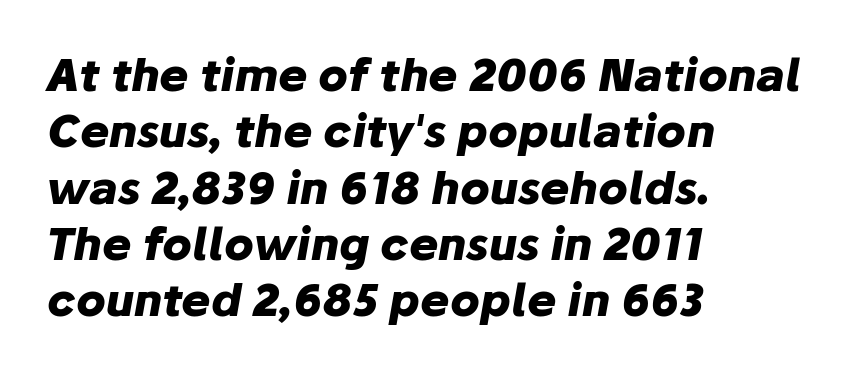
Lines of text with bare space underneath. This is heavy type, rendered in bold. Is this a fixed-width face? No — the glyphs have proportional, varying widths. Nothing unusual about the tracking: characters are spaced as the font intends. Regular leading.
